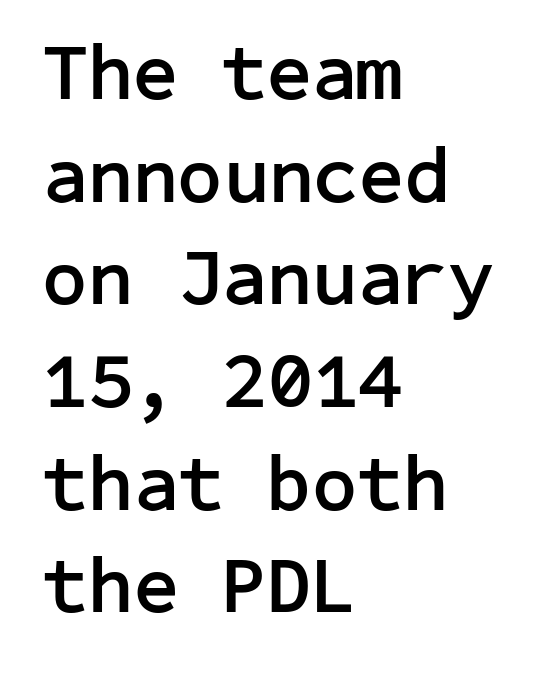
The sample has been set heavy, in full bold. In CSS terms this would be text-align: left. One glance says typical: line gaps are just what's usual. Are there feet on the stems? There aren't — it's a sans. The space beneath each line is pristine and unruled.
